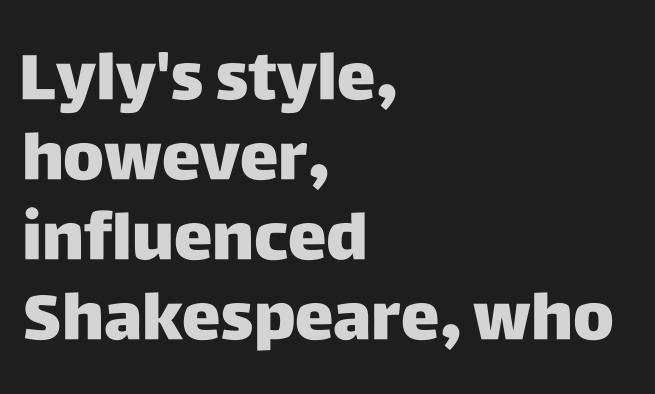
The image shows 65 px sans-serif type, upright; set left-aligned, line spacing 1.23x, normal letter spacing, not underlined; low stroke contrast and a large x-height.
